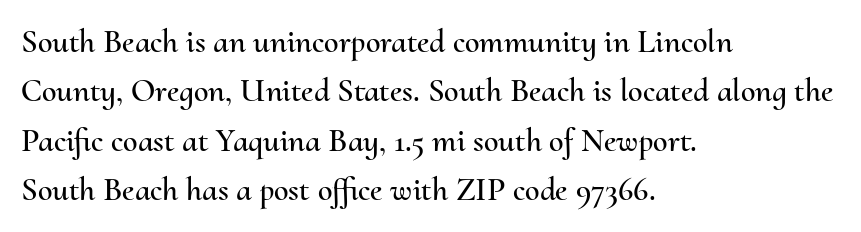
The image shows 33 px text type, upright; set left-aligned, normal line spacing (1.5x), normal letter spacing, not underlined; medium stroke contrast and a small x-height.
